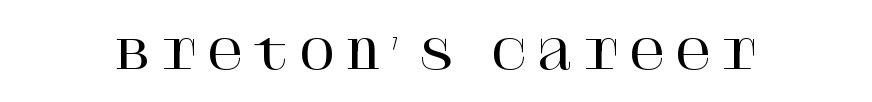
Words appear elongated and porous because spacing is wide. Regarding serifs, this sample has them. The passage shown is not underscored anywhere. Unlike italic type, these characters show no tilt at all.
